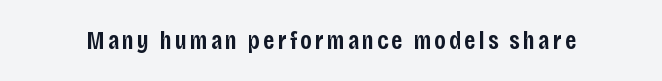
The image shows 26 px text type, upright; set not underlined.
